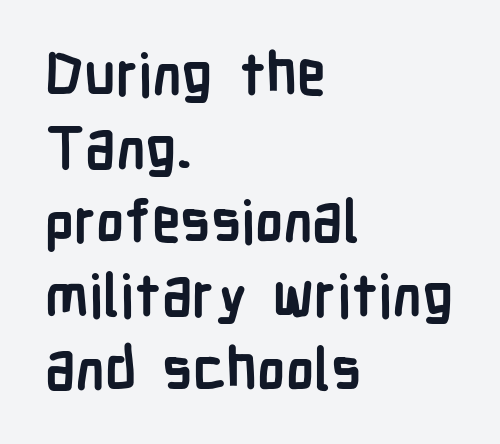
The image shows 58 px semibold, condensed sans-serif type, upright; set left-aligned, normal line spacing (1.27x), normal letter spacing, not underlined; low stroke contrast and a medium x-height.
